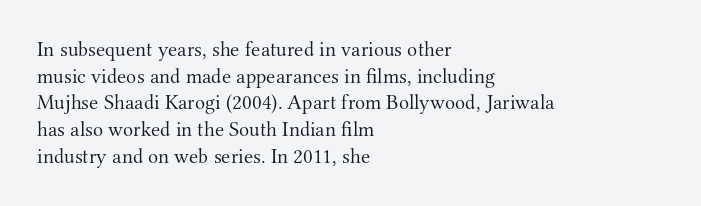
The image shows 21 px text type, upright; set left-aligned, normal line spacing (1.27x), normal letter spacing, not underlined.
